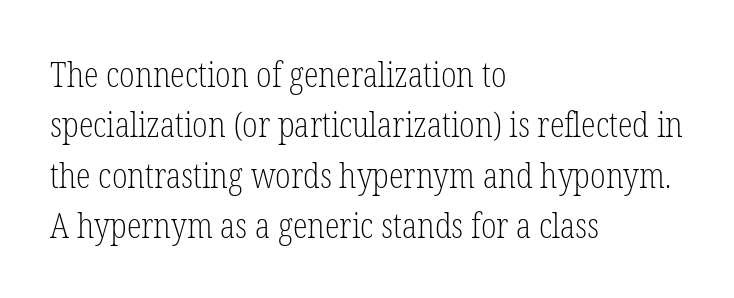
Q: Is the text bold? A: No.
Q: Is the text italic (slanted)? A: No, it is upright.
Q: Is the typeface a serif or a sans-serif typeface? A: Serif.
Q: Is the text underlined? A: No.
Q: How is the paragraph aligned? A: Left-aligned.
Q: Is the spacing between letters normal or unusually wide? A: Normal.
Q: Is the spacing between lines tight, normal or loose? A: Normal.
Q: Width (condensed, normal, or wide)? A: Condensed.
Q: Stroke contrast? A: Low.
Q: x-height? A: Medium.
Q: Monospaced? A: No.
